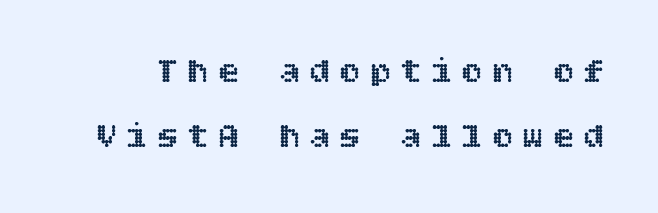
Q: Is the text italic (slanted)? A: No, it is upright.
Q: Is the text underlined? A: No.
Q: Is the spacing between letters normal or unusually wide? A: Unusually wide.
Q: Width (condensed, normal, or wide)? A: Normal.
Q: x-height? A: Large.
